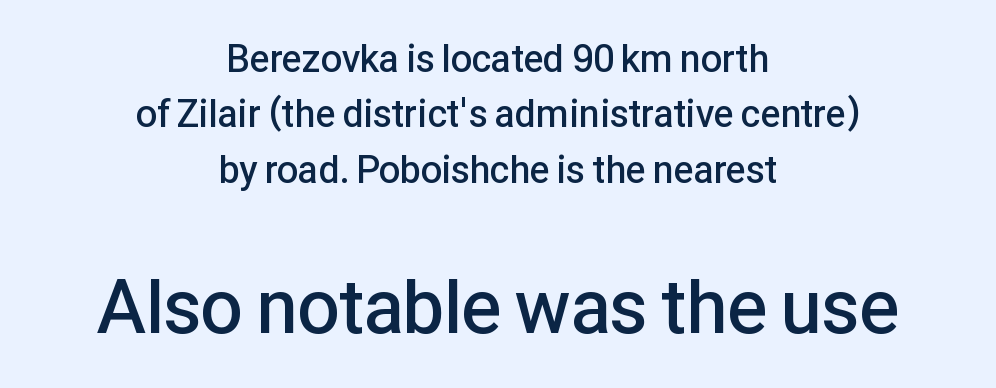
This layout puts the modest block above and the oversized block below. As a designer I'd log this as weight 600, semibold. Leading: standard. The space beneath each line is pristine and unruled. Think of a printed novel: that variable character pitch is what you see here.
